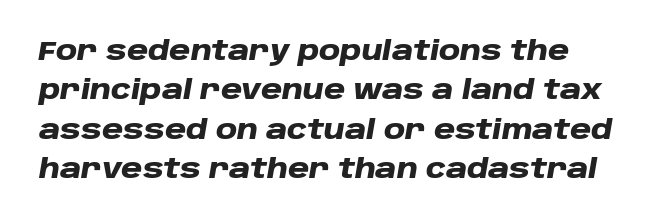
The axis of the letterforms is tilted away from vertical. The rendering uses a moderate line-height, typical for paragraphs. Beneath every word, the page is bare. The letterforms sit shoulder to shoulder at normal distance. Weight: bold.
